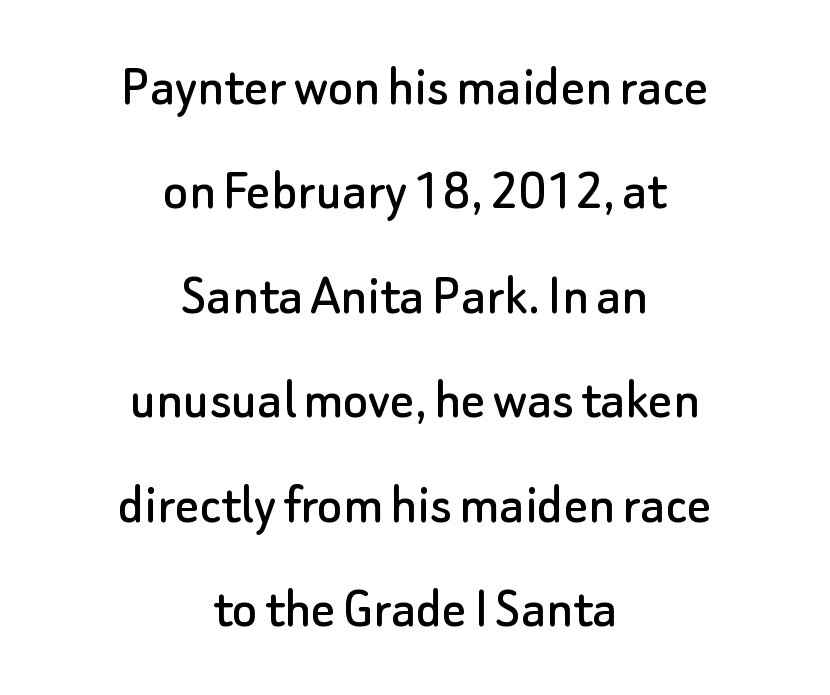
{"serif": "no", "italic": "no", "width": "normal", "stroke_contrast": "low", "x_height": "small", "monospaced": "no", "underline": "no", "align": "center", "line_spacing_ratio": 1.77, "letter_spacing": "normal", "letter_spacing_em": 0.0, "glyph_px": 59}
